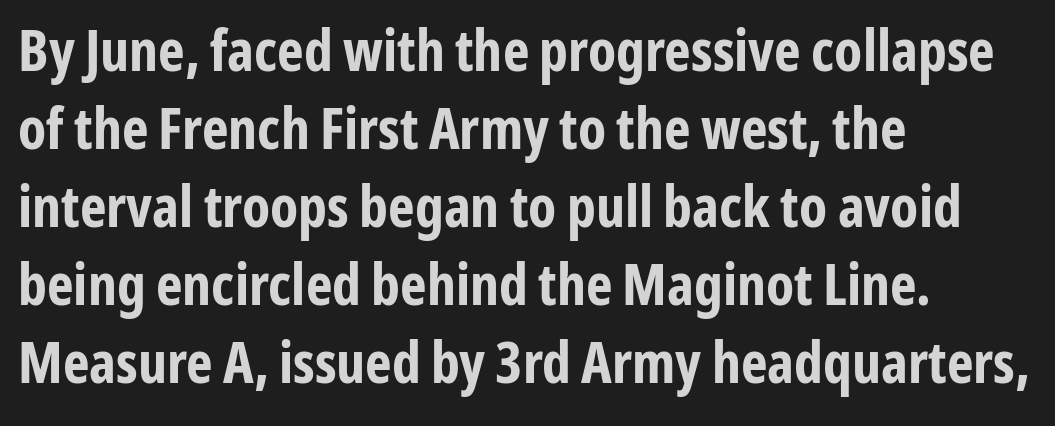
Q: Is the text bold? A: Yes.
Q: Is the text italic (slanted)? A: No, it is upright.
Q: Is the typeface a serif or a sans-serif typeface? A: Sans-serif.
Q: Is the text underlined? A: No.
Q: How is the paragraph aligned? A: Left-aligned.
Q: Is the spacing between letters normal or unusually wide? A: Normal.
Q: Is the spacing between lines tight, normal or loose? A: Normal.
Q: Width (condensed, normal, or wide)? A: Condensed.
Q: Stroke contrast? A: Low.
Q: x-height? A: Medium.
Q: Monospaced? A: No.
